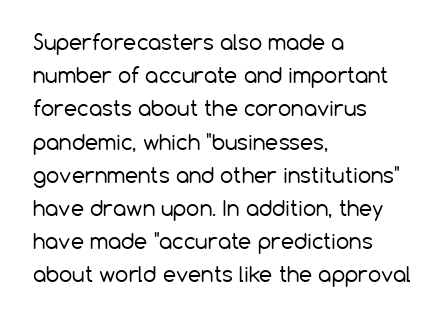
The image shows 21 px text type, upright; set left-aligned, normal line spacing (1.58x), normal letter spacing, not underlined.
